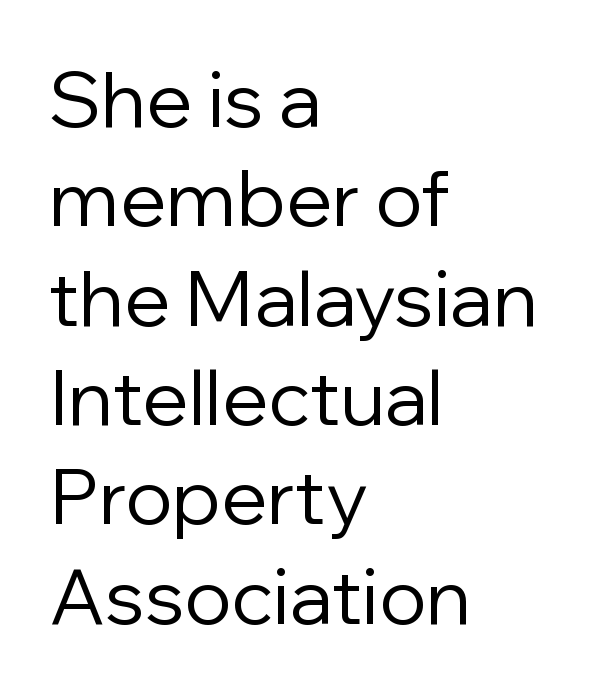
{"serif": "no", "italic": "no", "bold": "no", "weight": "regular", "width": "normal", "stroke_contrast": "low", "x_height": "medium", "monospaced": "no", "underline": "no", "align": "left", "line_spacing": "normal", "line_spacing_ratio": 1.29, "letter_spacing": "normal", "letter_spacing_em": 0.0, "glyph_px": 77}
